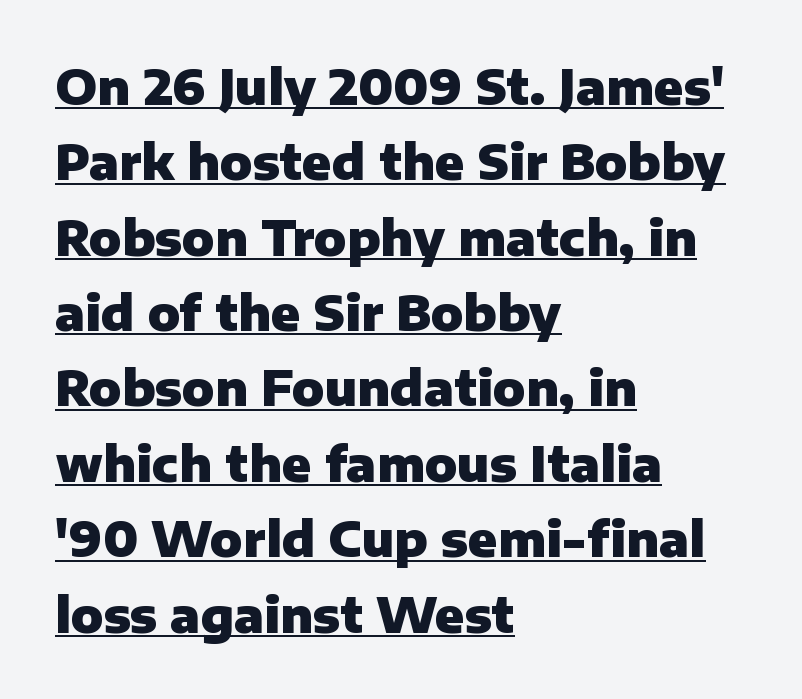
The image shows 48 px heavy sans-serif type, upright; set left-aligned, normal line spacing (1.57x), normal letter spacing, underlined; low stroke contrast and a medium x-height.
